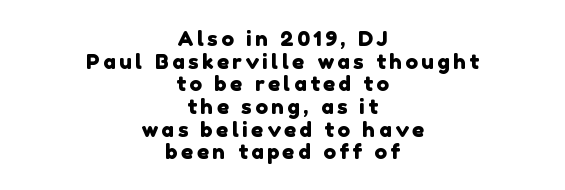
Q: Is the text underlined? A: No.
Q: How is the paragraph aligned? A: Centered.
Q: Is the spacing between lines tight, normal or loose? A: Tight.
